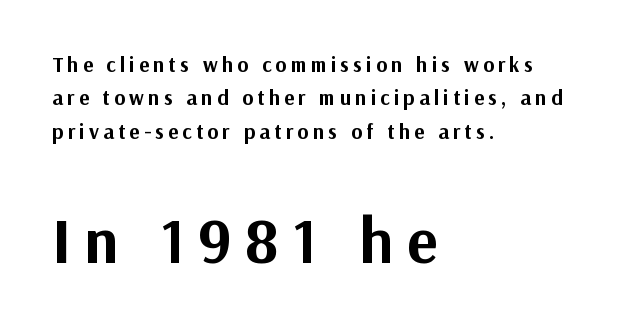
Q: Is the text bold? A: Yes.
Q: Is the text italic (slanted)? A: No, it is upright.
Q: Is the typeface a serif or a sans-serif typeface? A: Sans-serif.
Q: Is the text underlined? A: No.
Q: How is the paragraph aligned? A: Left-aligned.
Q: Is the spacing between letters normal or unusually wide? A: Unusually wide.
Q: Is the spacing between lines tight, normal or loose? A: Normal.
Q: Which block of text is set in a larger size, the first (top) or the second (bottom)? A: The second (bottom) one.
Q: Width (condensed, normal, or wide)? A: Normal.
Q: Stroke contrast? A: Medium.
Q: x-height? A: Medium.
Q: Monospaced? A: No.
